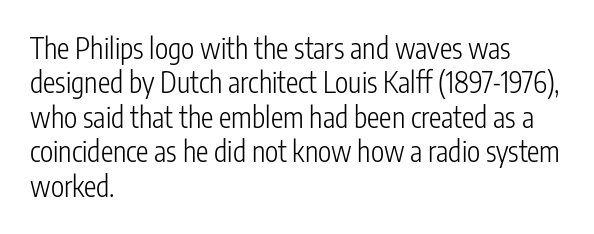
Q: Is the text bold? A: No.
Q: Is the text italic (slanted)? A: No, it is upright.
Q: Is the typeface a serif or a sans-serif typeface? A: Sans-serif.
Q: Is the text underlined? A: No.
Q: How is the paragraph aligned? A: Left-aligned.
Q: Is the spacing between letters normal or unusually wide? A: Normal.
Q: Width (condensed, normal, or wide)? A: Condensed.
Q: Stroke contrast? A: Low.
Q: x-height? A: Medium.
Q: Monospaced? A: No.
